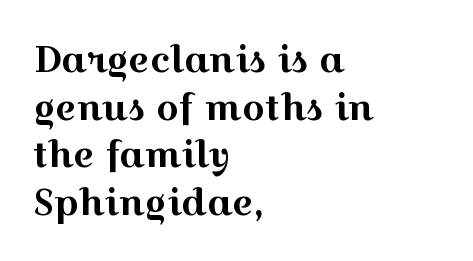
Q: Is the text italic (slanted)? A: No, it is upright.
Q: Is the typeface a serif or a sans-serif typeface? A: Serif.
Q: Is the text underlined? A: No.
Q: How is the paragraph aligned? A: Left-aligned.
Q: Is the spacing between letters normal or unusually wide? A: Normal.
Q: Is the spacing between lines tight, normal or loose? A: Normal.
Q: Width (condensed, normal, or wide)? A: Wide.
Q: x-height? A: Medium.
Q: Monospaced? A: No.
